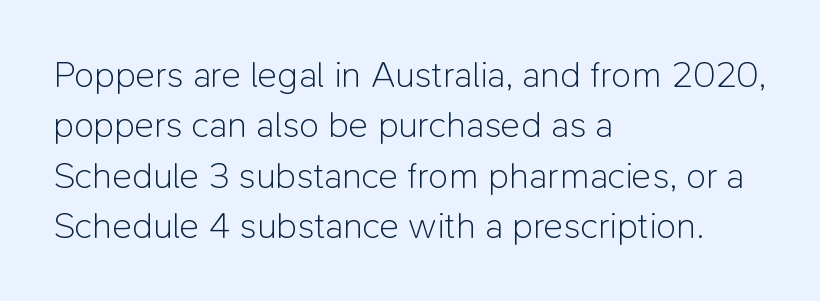
The image shows 37 px light sans-serif type, upright; set left-aligned, normal line spacing (1.36x), normal letter spacing, not underlined; low stroke contrast and a medium x-height.
